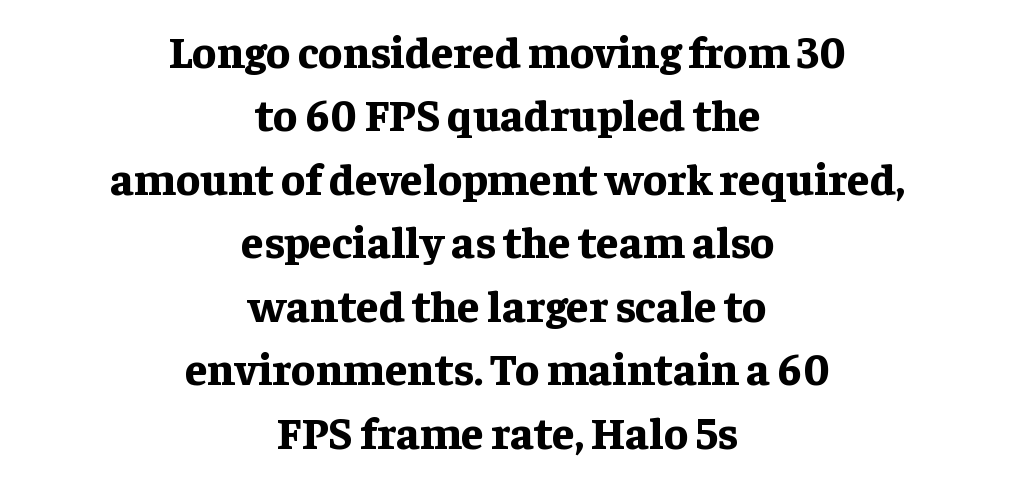
{"serif": "yes", "italic": "no", "bold": "yes", "weight": "bold", "width": "normal", "stroke_contrast": "low", "x_height": "medium", "monospaced": "no", "underline": "no", "align": "center", "line_spacing": "normal", "line_spacing_ratio": 1.41, "letter_spacing": "normal", "letter_spacing_em": 0.0, "glyph_px": 45}
